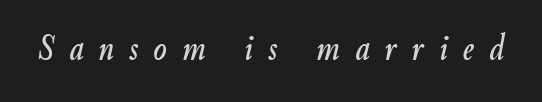
Type without underlining. Each letter keeps its own natural width here, so spacing adapts to shape. When letters slant like this, we call the style italic. The line texture is sparse and dotted thanks to wide tracking.
